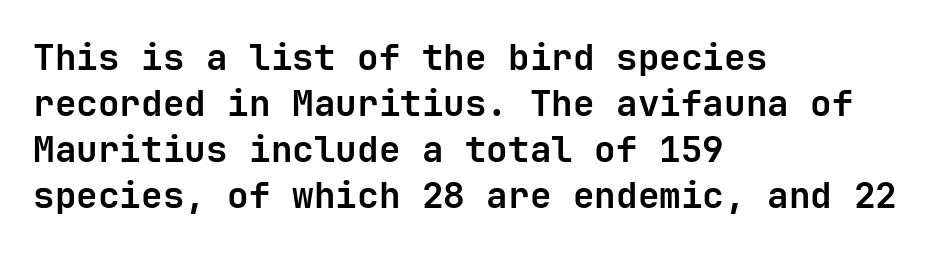
{"serif": "no", "italic": "no", "bold": "yes", "weight": "bold", "width": "normal", "stroke_contrast": "low", "x_height": "medium", "monospaced": "yes", "underline": "no", "align": "left", "line_spacing": "normal", "line_spacing_ratio": 1.28, "letter_spacing": "normal", "letter_spacing_em": 0.0, "glyph_px": 36}
